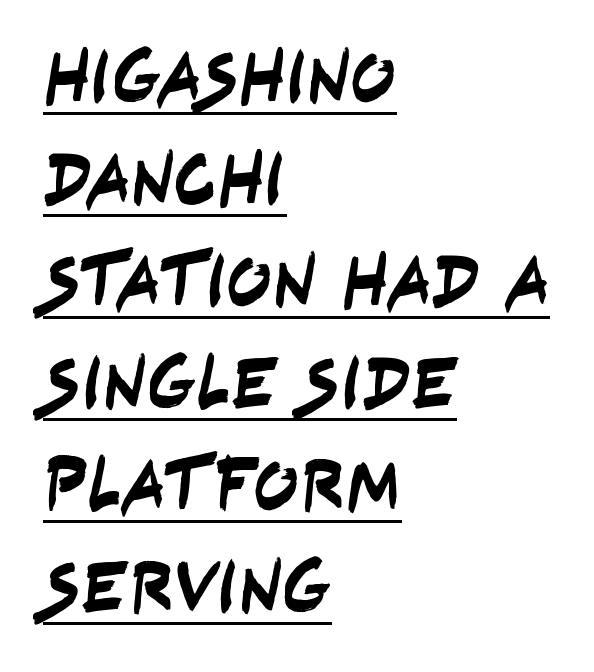
{"serif": "no", "width": "condensed", "stroke_contrast": "low", "x_height": "large", "monospaced": "no", "underline": "yes", "align": "left", "line_spacing": "normal", "line_spacing_ratio": 1.36, "letter_spacing": "normal", "letter_spacing_em": 0.0, "glyph_px": 75}
